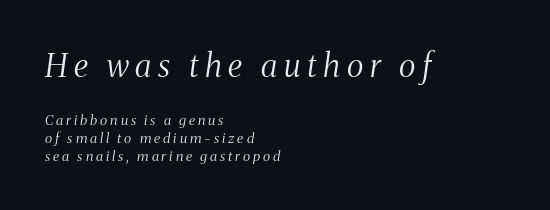
The image shows 32 px light, condensed serif type, italic (leaning right); set left-aligned, normal line spacing (1.27x), unusually wide letter spacing (+0.21 em), not underlined; the first (top) block is 2.29x larger; medium stroke contrast and a medium x-height.
